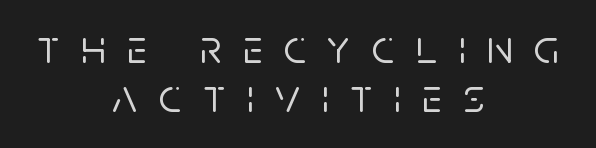
{"serif": "no", "italic": "no", "width": "normal", "stroke_contrast": "low", "x_height": "large", "monospaced": "no", "underline": "no", "align": "center", "line_spacing": "tight", "line_spacing_ratio": 1.03, "letter_spacing": "wide", "letter_spacing_em": 0.45, "glyph_px": 48}
